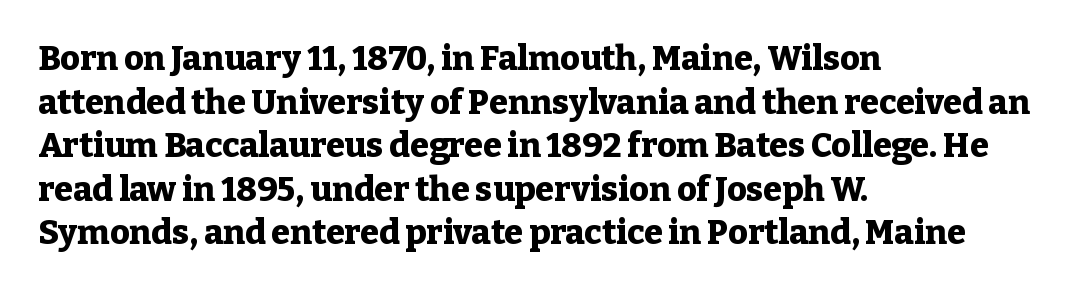
The image shows 34 px heavy serif type, upright; set left-aligned, normal line spacing (1.28x), normal letter spacing, not underlined; low stroke contrast and a medium x-height.
